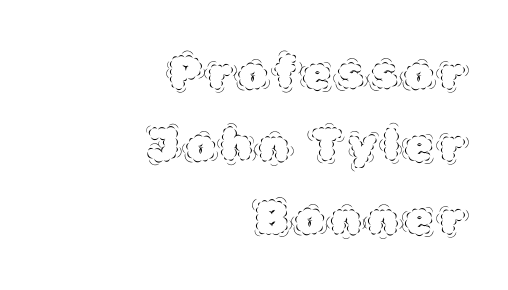
Notice how descenders clear the ascenders below comfortably — that's standard leading. The paragraph has a hard right edge and a soft left edge. Here the designer chose a conventional face with non-uniform glyph widths. Each stroke keeps to a modest, everyday thickness or less.
